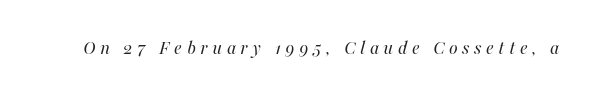
{"italic": "yes", "lean": "right", "slant_degrees": 16, "bold": "no", "underline": "no", "letter_spacing": "wide", "letter_spacing_em": 0.22, "glyph_px": 20}
